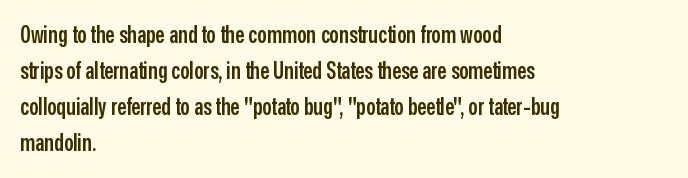
The image shows 23 px text type, upright; set left-aligned, normal line spacing (1.57x), normal letter spacing, not underlined.
